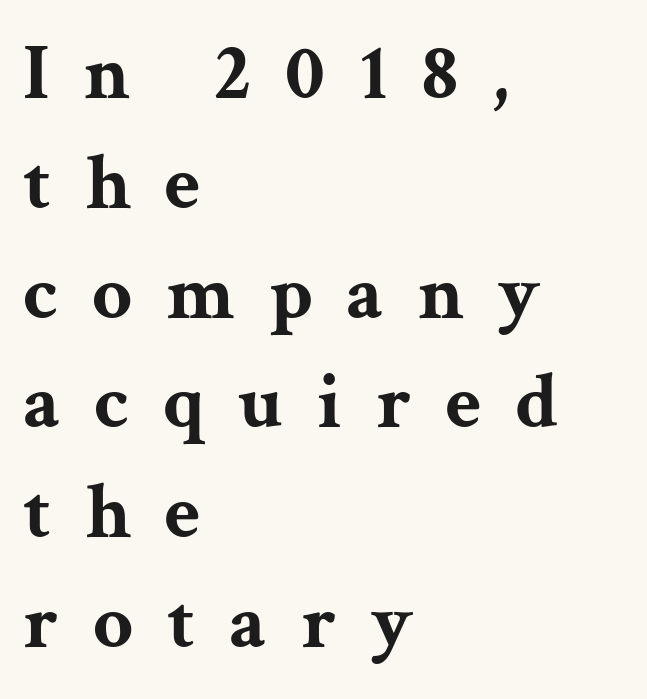
Q: Is the text bold? A: Yes.
Q: Is the text italic (slanted)? A: No, it is upright.
Q: Is the typeface a serif or a sans-serif typeface? A: Serif.
Q: Is the text underlined? A: No.
Q: How is the paragraph aligned? A: Left-aligned.
Q: Is the spacing between letters normal or unusually wide? A: Unusually wide.
Q: Is the spacing between lines tight, normal or loose? A: Normal.
Q: Width (condensed, normal, or wide)? A: Wide.
Q: Stroke contrast? A: Medium.
Q: x-height? A: Medium.
Q: Monospaced? A: No.
